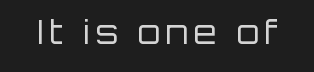
{"serif": "no", "italic": "no", "bold": "no", "weight": "regular", "width": "normal", "stroke_contrast": "low", "x_height": "large", "monospaced": "no", "underline": "no", "glyph_px": 33}
